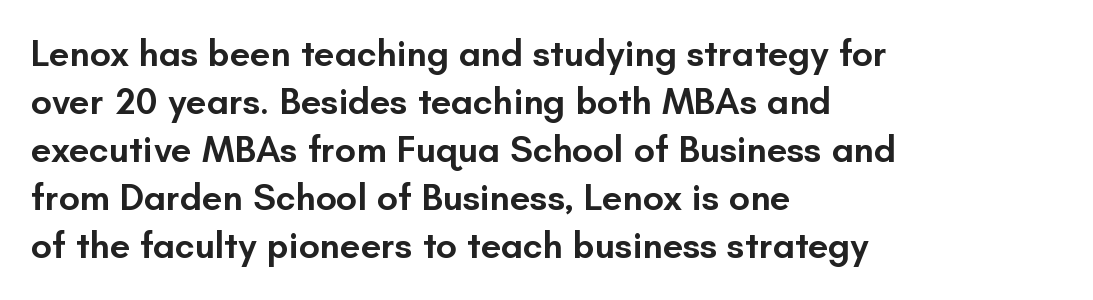
The image shows 37 px semibold sans-serif type, upright; set left-aligned, normal line spacing (1.3x), normal letter spacing, not underlined; low stroke contrast and a small x-height.
